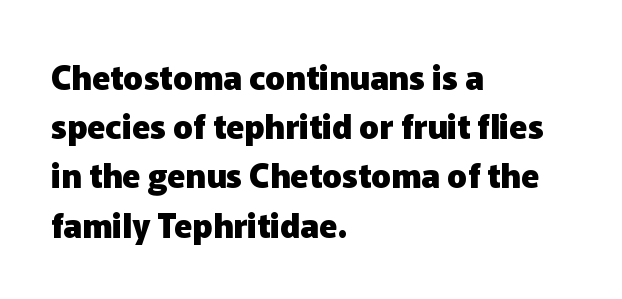
The image shows 33 px heavy sans-serif type, upright; set left-aligned, normal line spacing (1.49x), normal letter spacing, not underlined; low stroke contrast and a medium x-height.
